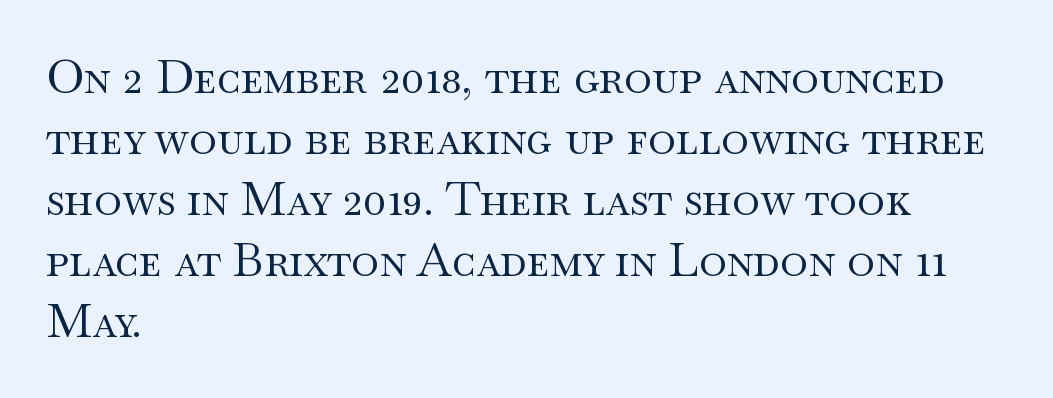
{"serif": "yes", "italic": "no", "bold": "no", "weight": "regular", "width": "wide", "stroke_contrast": "medium", "x_height": "small", "monospaced": "no", "underline": "no", "align": "left", "line_spacing": "normal", "line_spacing_ratio": 1.3, "letter_spacing": "normal", "letter_spacing_em": 0.0, "glyph_px": 47}
